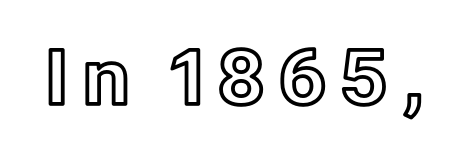
This is roman type, the default non-slanted kind. The glyphs are unaccompanied by any horizontal stroke below them. You could not count columns in this text — the font is proportionally spaced.
